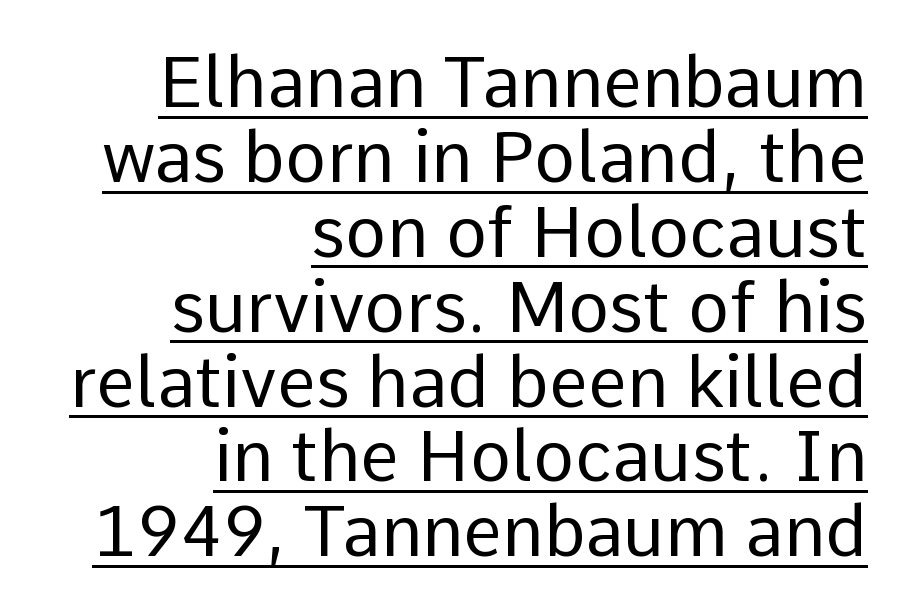
{"serif": "no", "italic": "no", "bold": "no", "weight": "regular", "width": "normal", "stroke_contrast": "low", "x_height": "medium", "monospaced": "no", "underline": "yes", "align": "right", "line_spacing": "tight", "line_spacing_ratio": 1.07, "letter_spacing": "normal", "letter_spacing_em": 0.0, "glyph_px": 70}
